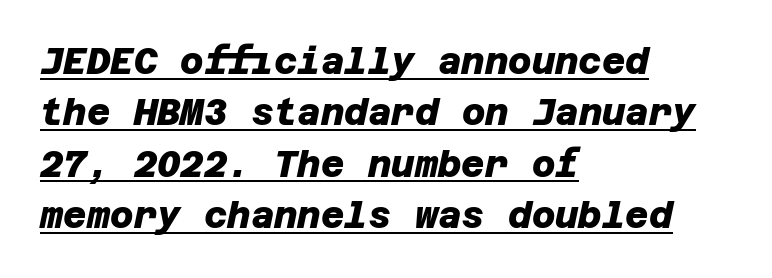
The image shows 36 px heavy sans-serif type; set left-aligned, normal line spacing (1.43x), normal letter spacing, underlined; low stroke contrast and a large x-height.
